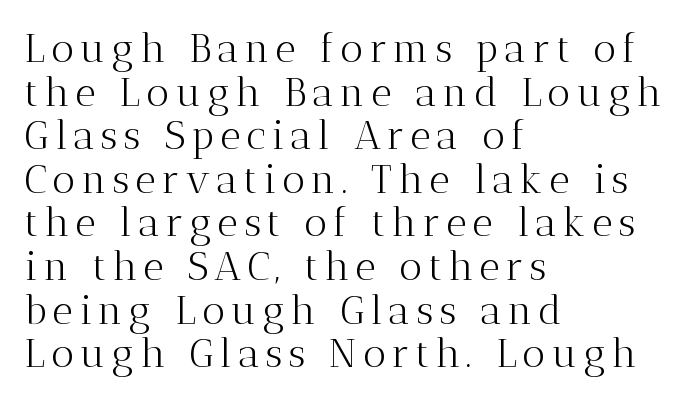
{"serif": "yes", "italic": "no", "bold": "no", "weight": "light", "width": "normal", "stroke_contrast": "medium", "x_height": "medium", "monospaced": "no", "underline": "no", "align": "left", "line_spacing": "tight", "line_spacing_ratio": 1.09, "glyph_px": 40}
